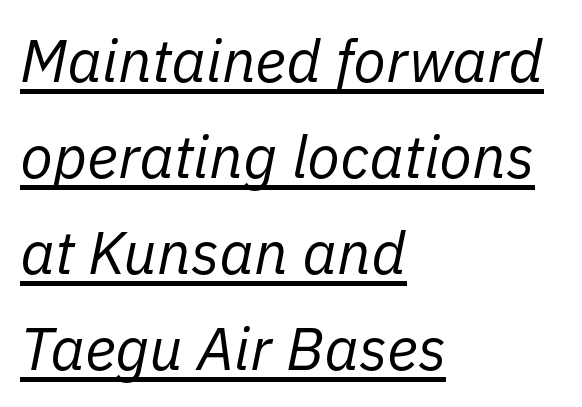
Is there an underline? Yes — a line sits under the letters. This sample keeps an unexceptional amount of space between lines. This sample uses an oblique cut, with every glyph tilted off the vertical. The passage is arranged the way most books set body copy — flush left.
